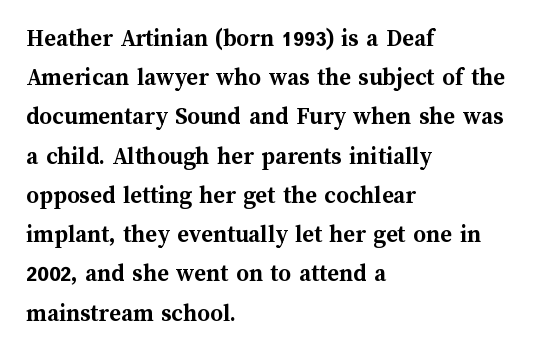
{"italic": "no", "bold": "yes", "underline": "no", "align": "left", "line_spacing": "normal", "line_spacing_ratio": 1.57, "letter_spacing": "normal", "letter_spacing_em": 0.0, "glyph_px": 25}
